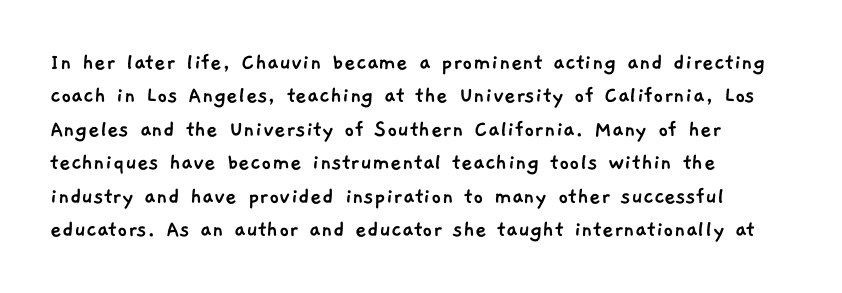
{"underline": "no", "align": "left", "line_spacing": "normal", "line_spacing_ratio": 1.34, "letter_spacing": "normal", "letter_spacing_em": 0.0, "glyph_px": 25}
